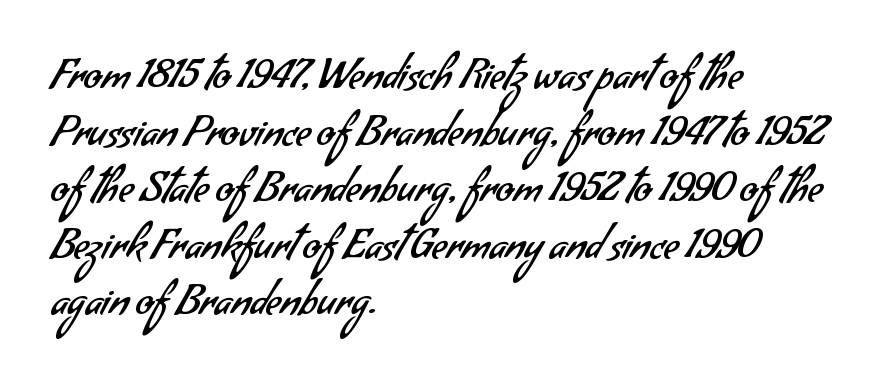
{"serif": "no", "bold": "no", "weight": "regular", "width": "normal", "stroke_contrast": "low", "x_height": "small", "monospaced": "no", "underline": "no", "align": "left", "line_spacing": "normal", "line_spacing_ratio": 1.38, "letter_spacing": "normal", "letter_spacing_em": 0.0, "glyph_px": 41}
